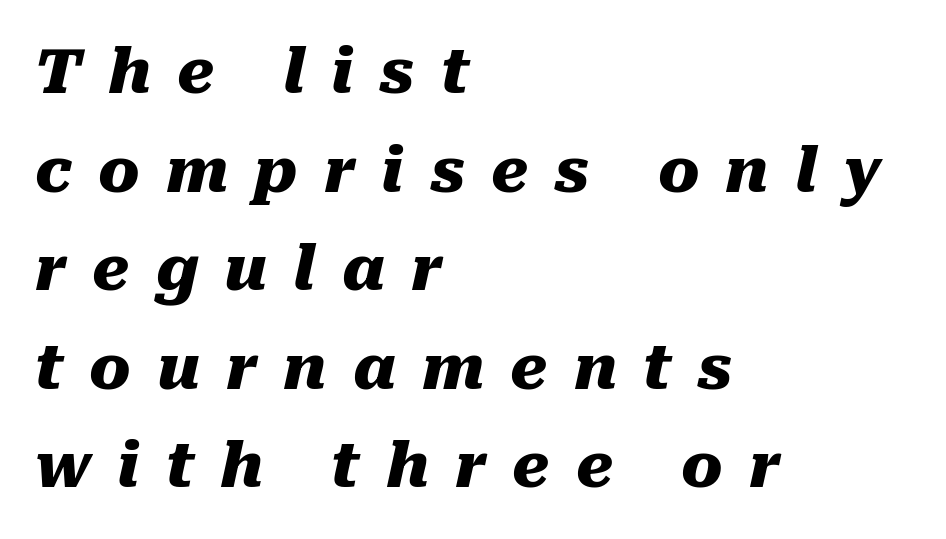
The image shows 62 px heavy type, italic (leaning right); set left-aligned, normal line spacing (1.59x), unusually wide letter spacing (+0.42 em), not underlined; medium stroke contrast and a medium x-height.
